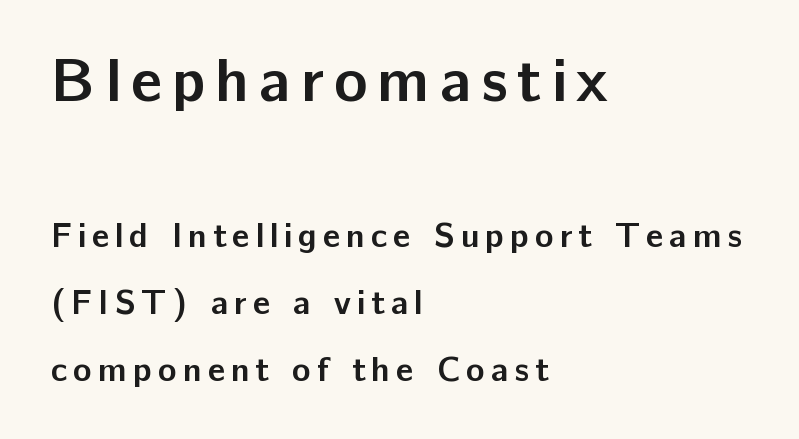
Q: Is the text bold? A: Yes.
Q: Is the text italic (slanted)? A: No, it is upright.
Q: Is the typeface a serif or a sans-serif typeface? A: Sans-serif.
Q: Is the text underlined? A: No.
Q: How is the paragraph aligned? A: Left-aligned.
Q: Is the spacing between lines tight, normal or loose? A: Loose.
Q: Which block of text is set in a larger size, the first (top) or the second (bottom)? A: The first (top) one.
Q: Width (condensed, normal, or wide)? A: Normal.
Q: Stroke contrast? A: Low.
Q: x-height? A: Medium.
Q: Monospaced? A: No.
